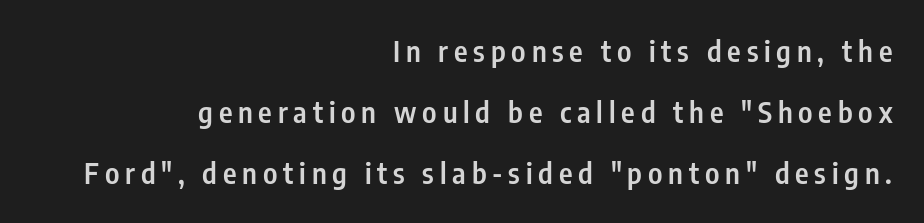
A typesetter would mark this as roman, not italic. Layout note: lines flush right. The letters are spread apart with noticeably loose tracking. The glyphs are unaccompanied by any horizontal stroke below them.
